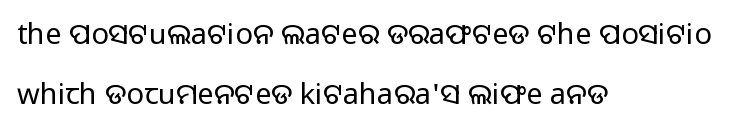
{"serif": "no", "italic": "no", "bold": "no", "weight": "regular", "width": "normal", "stroke_contrast": "low", "x_height": "medium", "monospaced": "no", "underline": "no", "align": "left", "line_spacing": "loose", "line_spacing_ratio": 2.08, "letter_spacing": "normal", "letter_spacing_em": 0.0, "glyph_px": 29}
